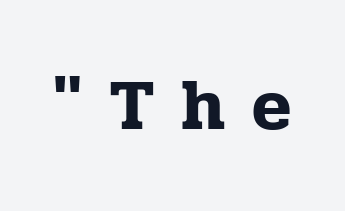
Q: Is the text italic (slanted)? A: No, it is upright.
Q: Is the typeface a serif or a sans-serif typeface? A: Serif.
Q: Is the text underlined? A: No.
Q: Is the spacing between letters normal or unusually wide? A: Unusually wide.
Q: Width (condensed, normal, or wide)? A: Normal.
Q: Stroke contrast? A: Low.
Q: x-height? A: Medium.
Q: Monospaced? A: No.
